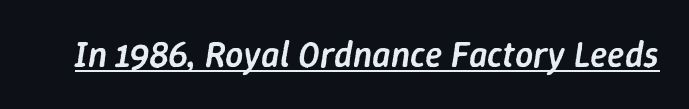
Q: Is the text bold? A: Semi-bold.
Q: Is the text italic (slanted)? A: Yes, it leans right by about 9 degrees.
Q: Is the text underlined? A: Yes.
Q: Is the spacing between letters normal or unusually wide? A: Normal.
Q: Width (condensed, normal, or wide)? A: Normal.
Q: Stroke contrast? A: Low.
Q: x-height? A: Medium.
Q: Monospaced? A: No.
